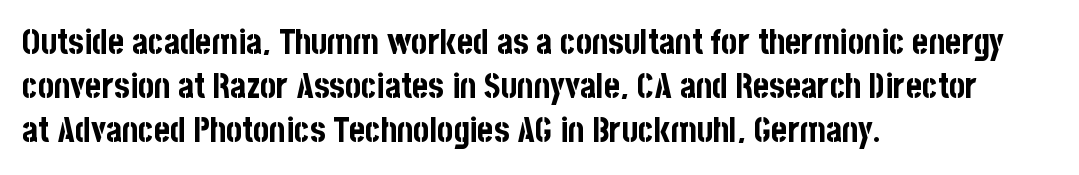
{"serif": "no", "italic": "no", "bold": "yes", "weight": "bold", "width": "condensed", "stroke_contrast": "low", "x_height": "large", "monospaced": "no", "underline": "no", "align": "left", "line_spacing": "normal", "line_spacing_ratio": 1.29, "letter_spacing": "normal", "letter_spacing_em": 0.0, "glyph_px": 34}
